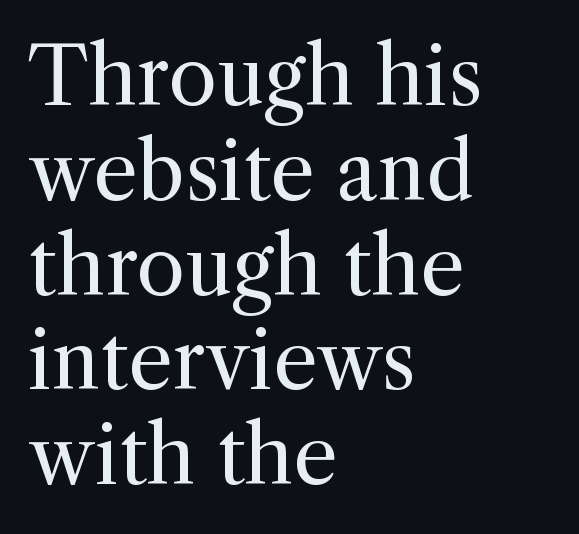
{"serif": "yes", "italic": "no", "bold": "no", "weight": "regular", "width": "normal", "x_height": "medium", "monospaced": "no", "underline": "no", "align": "left", "line_spacing_ratio": 1.2, "letter_spacing": "normal", "letter_spacing_em": 0.0, "glyph_px": 79}
